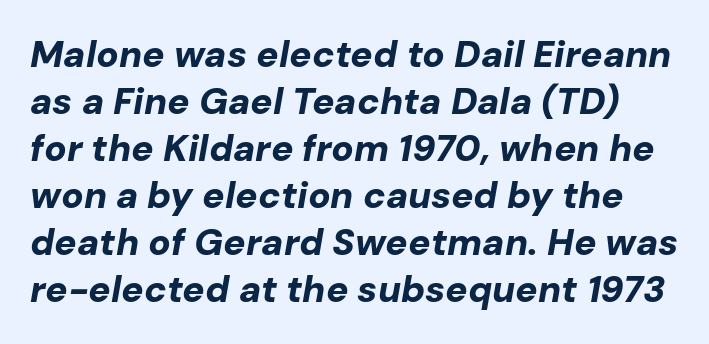
{"italic": "yes", "lean": "right", "slant_degrees": 10, "bold": "yes", "weight": "bold", "width": "normal", "stroke_contrast": "low", "x_height": "medium", "monospaced": "no", "underline": "no", "line_spacing": "normal", "line_spacing_ratio": 1.27, "letter_spacing": "normal", "letter_spacing_em": 0.0, "glyph_px": 37}
